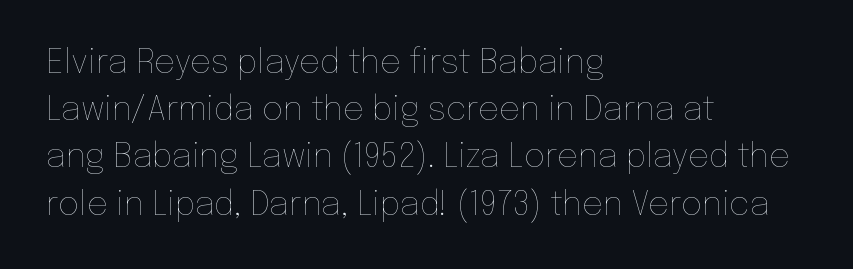
Here the designer chose a conventional face with non-uniform glyph widths. Horizontal bands of white between lines are of average thickness. Characters remain perfectly vertical along every line. No extra tracking has been applied to these lines. This sample is left-justified, so line endings fall wherever the words run out.
